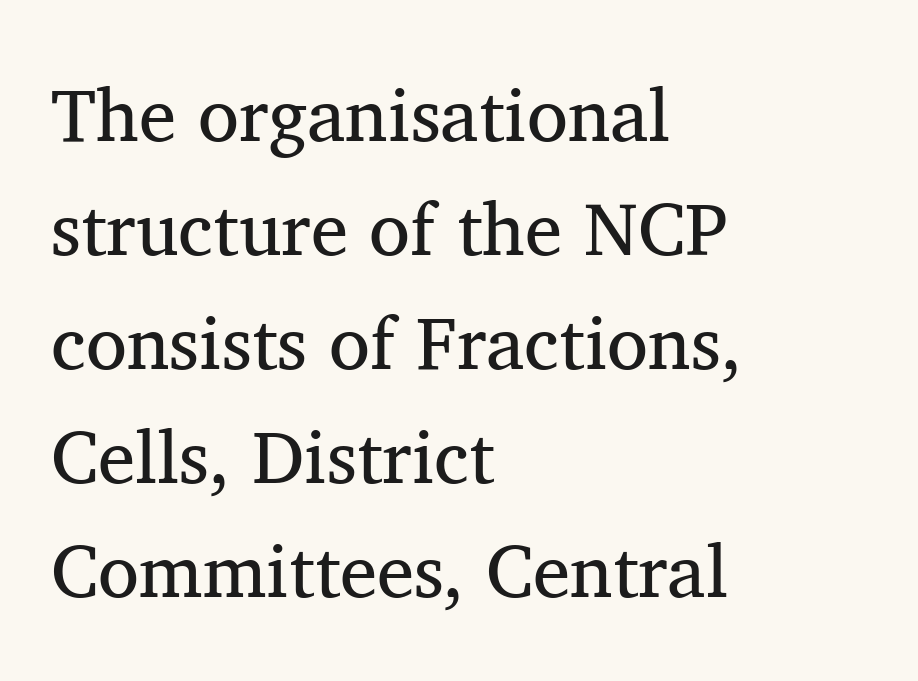
Q: Is the text bold? A: No.
Q: Is the text italic (slanted)? A: No, it is upright.
Q: Is the typeface a serif or a sans-serif typeface? A: Serif.
Q: Is the text underlined? A: No.
Q: How is the paragraph aligned? A: Left-aligned.
Q: Is the spacing between letters normal or unusually wide? A: Normal.
Q: Is the spacing between lines tight, normal or loose? A: Normal.
Q: Width (condensed, normal, or wide)? A: Normal.
Q: Stroke contrast? A: Medium.
Q: x-height? A: Medium.
Q: Monospaced? A: No.
